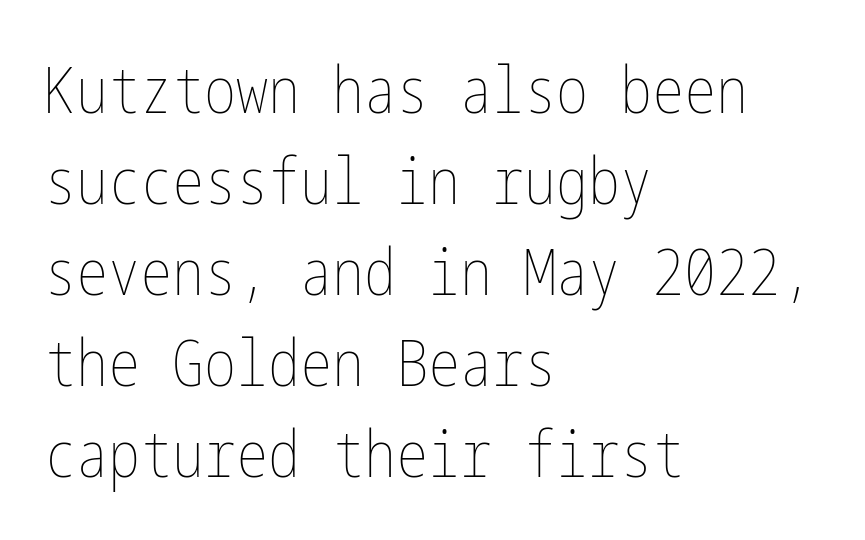
{"italic": "no", "bold": "no", "weight": "thin", "width": "condensed", "stroke_contrast": "low", "x_height": "medium", "underline": "no", "align": "left", "line_spacing": "normal", "line_spacing_ratio": 1.42, "letter_spacing": "normal", "letter_spacing_em": 0.0, "glyph_px": 64}
